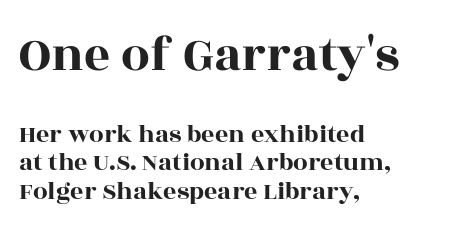
Horizontally, the lines are justified to the leading edge only. These lines are rendered in a variable-pitch font. The type family on display is of the serif kind. Does extra space separate the letters? No, they use regular spacing.
